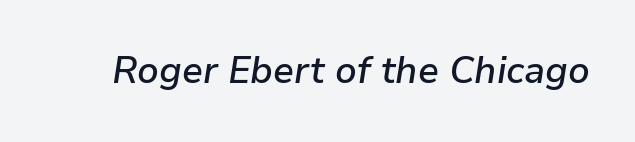
The image shows 37 px semibold type, italic (leaning right); set normal letter spacing, not underlined; low stroke contrast and a medium x-height.
